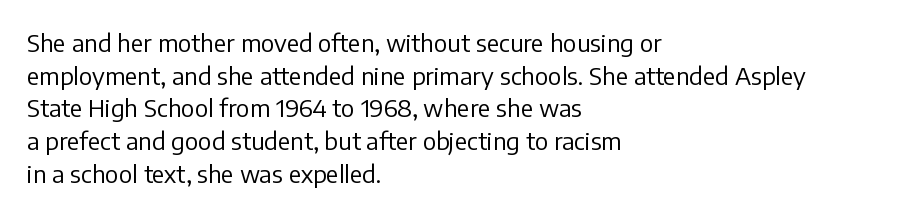
The image shows 24 px text type, upright; set left-aligned, normal line spacing (1.36x), normal letter spacing, not underlined.
